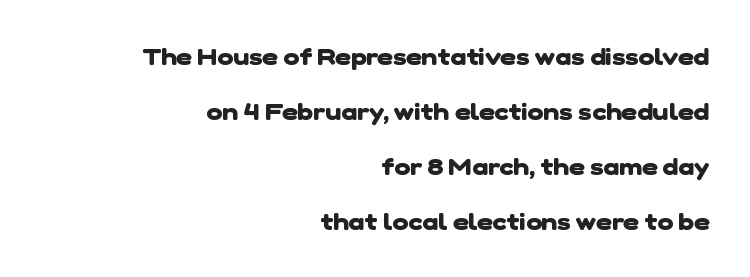
The block of text is sparse from top to bottom, with ample space between rows. The paragraph shown leans on its right margin. Honestly, the letter spacing is just normal — you wouldn't notice it. Thick stems and heavy bowls — unmistakably bold. A clean baseline with only descenders dipping below it.
